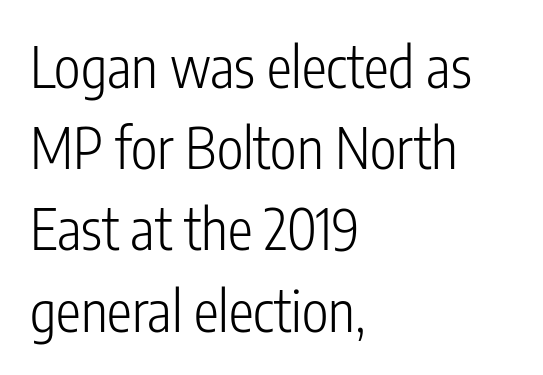
Q: Is the text bold? A: No.
Q: Is the text italic (slanted)? A: No, it is upright.
Q: Is the typeface a serif or a sans-serif typeface? A: Sans-serif.
Q: Is the text underlined? A: No.
Q: How is the paragraph aligned? A: Left-aligned.
Q: Is the spacing between letters normal or unusually wide? A: Normal.
Q: Is the spacing between lines tight, normal or loose? A: Normal.
Q: Width (condensed, normal, or wide)? A: Condensed.
Q: Stroke contrast? A: Low.
Q: x-height? A: Medium.
Q: Monospaced? A: No.
